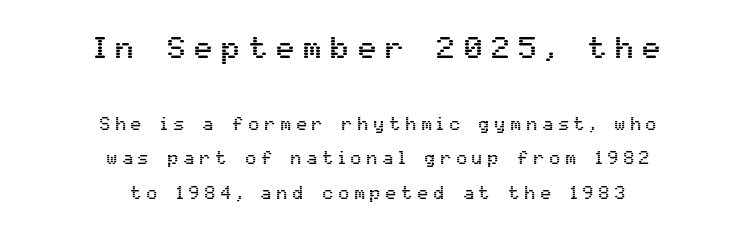
{"serif": "no", "italic": "no", "width": "normal", "stroke_contrast": "medium", "x_height": "medium", "monospaced": "no", "underline": "no", "align": "center", "line_spacing": "loose", "line_spacing_ratio": 1.93, "letter_spacing": "wide", "letter_spacing_em": 0.28, "larger_block": "first", "size_ratio": 1.72, "glyph_px": 31}
